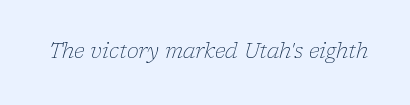
The image shows 20 px text type, italic (leaning right); set normal letter spacing, not underlined.
